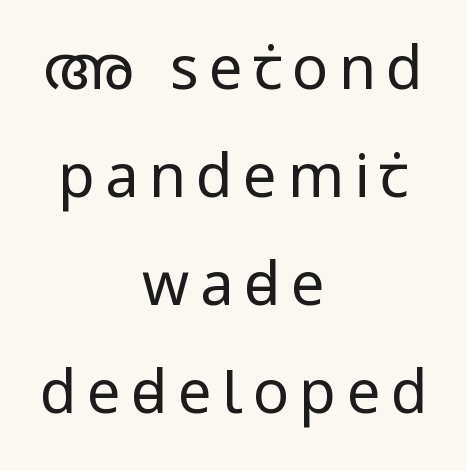
Descenders are the only things crossing below the line. The font family rendered here belongs to the sans-serif group. Compared with a flush-left layout, this one balances lines on the center instead. Ink coverage per letter is moderate at most. Rendered with straight, roman letterforms. This sample has the flowing, uneven cadence of proportional lettering.
